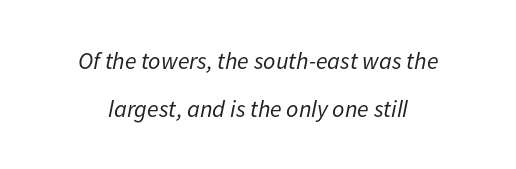
Does the copy run flush right? No — it is centered line by line. This reads as an unemphasized weight, regular at the heaviest. Italic: yes, the glyphs are oblique. Tracking here is standard; glyphs follow each other at the usual distance. Just letters on the line, the space beneath them empty. This block would shrink considerably if given ordinary leading; it's expanded now.
